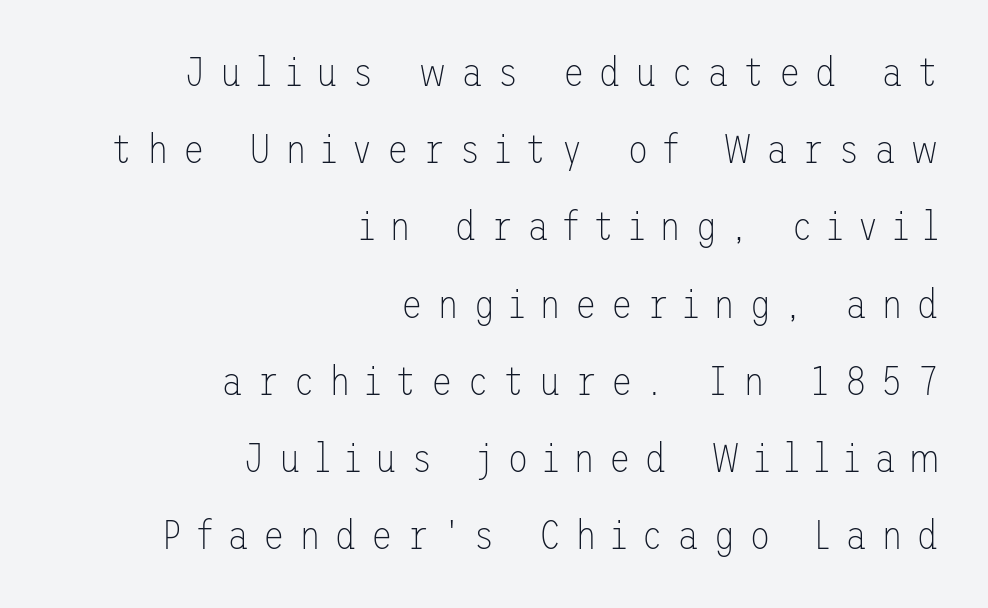
The face used here is rendered with a markedly widened letterfit. Stroke mass is kept to a normal reading level or below. The ragged edge is on the left, which tells us the setting is flush right. The passage shown is typeset with a sans-serif family. Tall strokes in this sample are plumb rather than angled.
